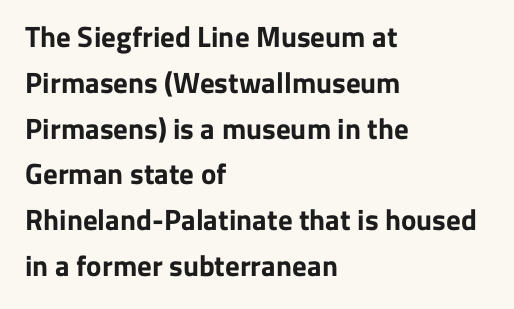
The image shows 29 px bold sans-serif type, upright; set left-aligned, normal line spacing (1.58x), normal letter spacing, not underlined; low stroke contrast and a medium x-height.
